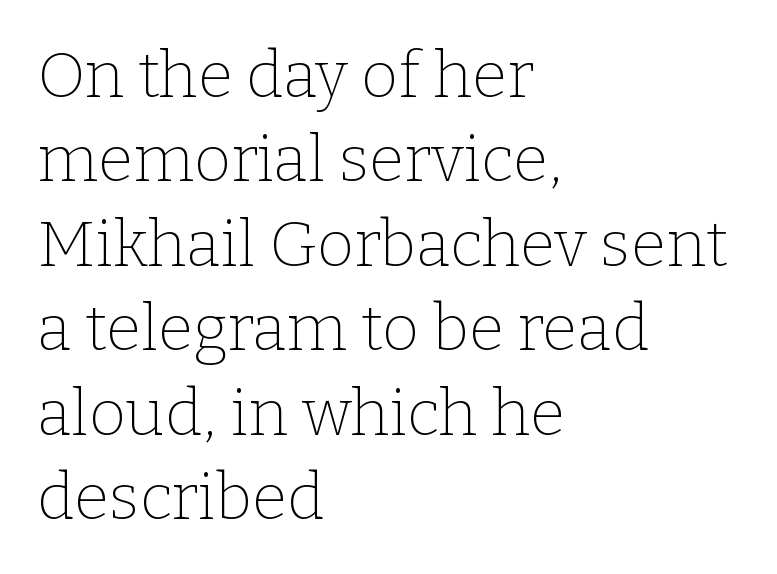
In terms of letterform style, serifs are clearly present. The block of text has a typical density, with ordinary space between rows. Spacing between characters is what you'd get straight out of the box. The strokes carry an ordinary text weight at most. The passage shown is typed in a proportional face where columns would drift. Visually the block forms a straight wall on the left and a jagged coastline on the right.
